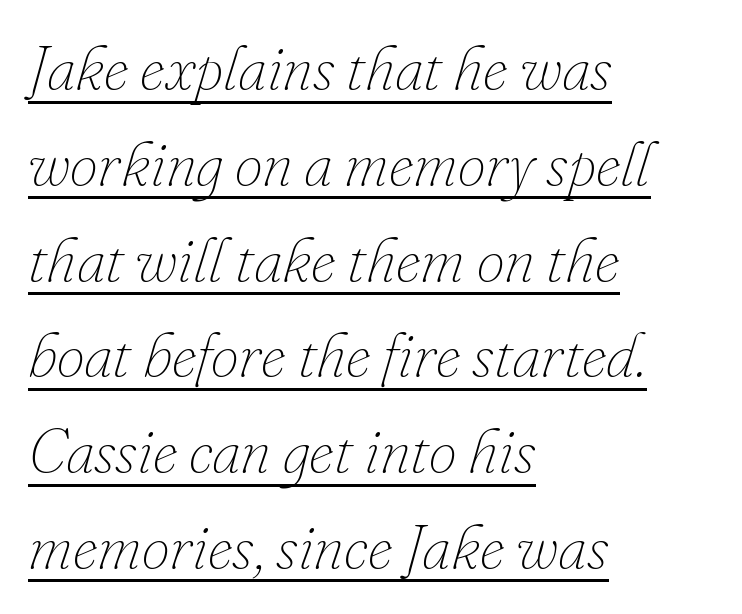
Students, note that the glyphs here touch the page at normal intervals. This sample keeps an unexceptional amount of space between lines. The rag falls on the right side of this text block. In designer terms, the underline attribute is active on this setting.
